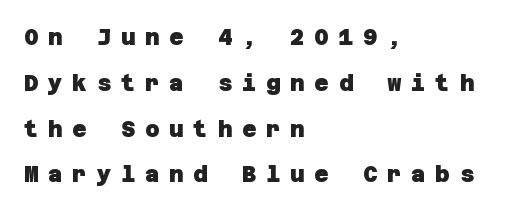
Q: Is the text bold? A: Yes.
Q: Is the text underlined? A: No.
Q: How is the paragraph aligned? A: Left-aligned.
Q: Is the spacing between letters normal or unusually wide? A: Unusually wide.
Q: Is the spacing between lines tight, normal or loose? A: Loose.
